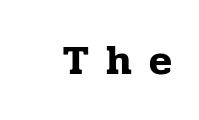
{"serif": "yes", "italic": "no", "width": "normal", "stroke_contrast": "low", "x_height": "medium", "monospaced": "no", "underline": "no", "align": "right", "letter_spacing": "wide", "letter_spacing_em": 0.41, "glyph_px": 42}
